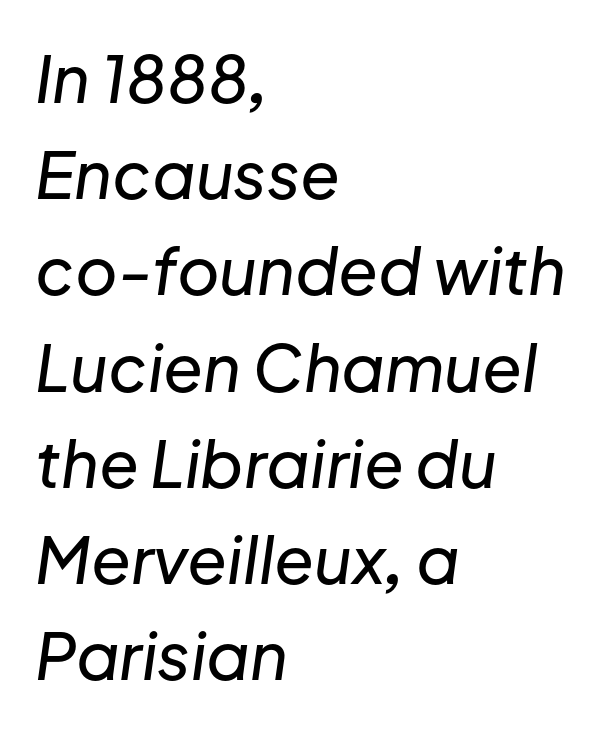
Q: Is the text italic (slanted)? A: Yes, it leans right by about 8 degrees.
Q: Is the text underlined? A: No.
Q: How is the paragraph aligned? A: Left-aligned.
Q: Is the spacing between letters normal or unusually wide? A: Normal.
Q: Is the spacing between lines tight, normal or loose? A: Normal.
Q: Width (condensed, normal, or wide)? A: Normal.
Q: Stroke contrast? A: Low.
Q: x-height? A: Medium.
Q: Monospaced? A: No.
